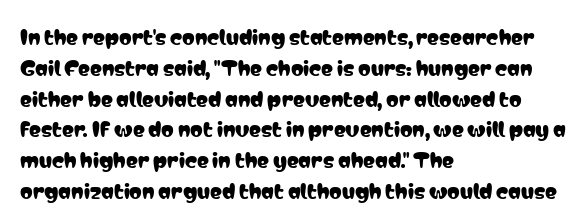
The image shows 20 px text type, upright; set left-aligned, normal line spacing (1.54x), normal letter spacing, not underlined.
